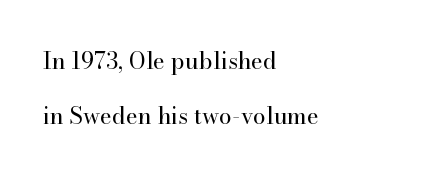
Descenders are the only things crossing below the line. Vertical stems look standard width or narrower in stroke. The lines in this sample share a left origin and differ only in where they stop. Posture: straight, roman, zero tilt. Whoever set this chose breathing room over compactness in the vertical rhythm.
